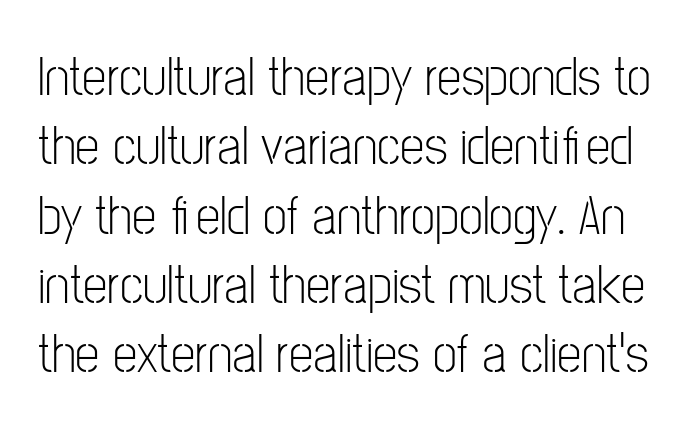
The image shows 55 px light, condensed sans-serif type, upright; set normal line spacing (1.26x), normal letter spacing, not underlined; low stroke contrast and a medium x-height.
